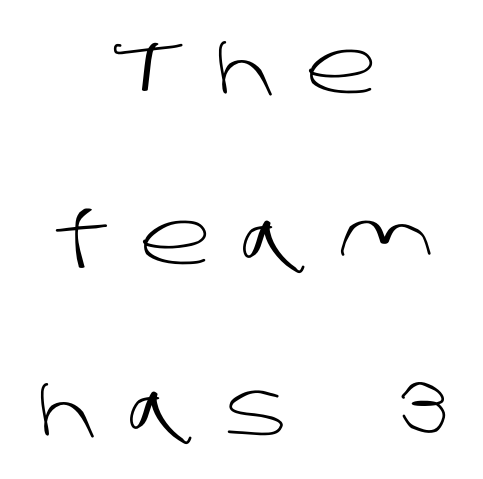
Q: Is the text bold? A: No.
Q: Is the typeface a serif or a sans-serif typeface? A: Sans-serif.
Q: Is the text underlined? A: No.
Q: How is the paragraph aligned? A: Centered.
Q: Is the spacing between letters normal or unusually wide? A: Unusually wide.
Q: Is the spacing between lines tight, normal or loose? A: Loose.
Q: Width (condensed, normal, or wide)? A: Normal.
Q: Stroke contrast? A: Low.
Q: x-height? A: Large.
Q: Monospaced? A: No.
